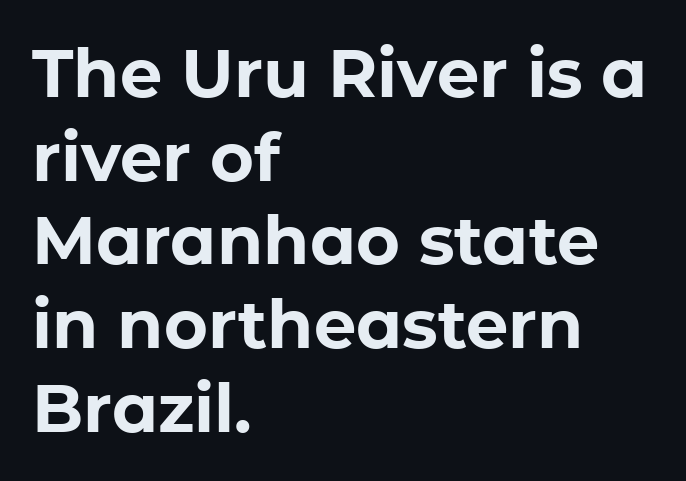
The image shows 67 px bold sans-serif type, upright; set left-aligned, normal line spacing (1.25x), normal letter spacing, not underlined; low stroke contrast and a medium x-height.
